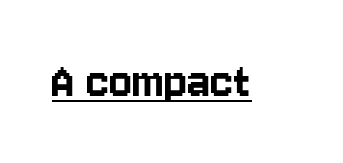
{"serif": "no", "italic": "no", "width": "condensed", "stroke_contrast": "low", "x_height": "large", "monospaced": "no", "underline": "yes", "letter_spacing": "normal", "letter_spacing_em": 0.0, "glyph_px": 54}
